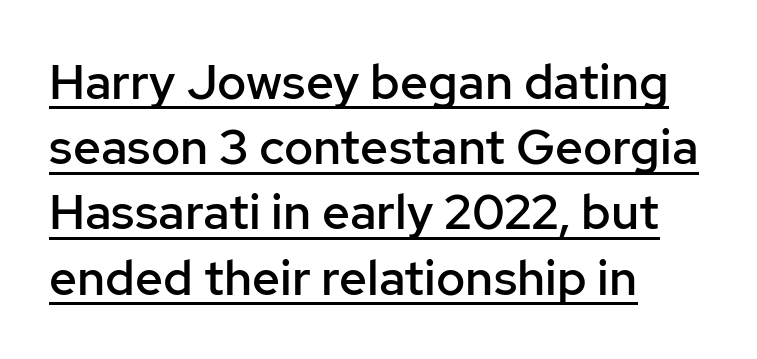
Each line starts at the same left margin while the right side varies. Honestly, the row spacing looks completely unremarkable. Typographically, this falls in the sans-serif category. Glyph-to-glyph distance matches everyday printed text. Looks like regular typesetting: each glyph gets only the width it needs. Characters remain perfectly vertical along every line.
